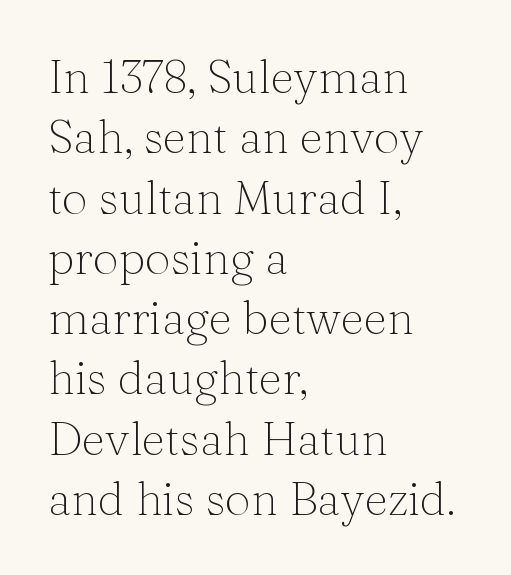
Glance below the letters and you will spot only blank space. This is serif lettering, the kind often seen in printed books. The passage shown is not bold in any degree. This sample has the flowing, uneven cadence of proportional lettering. Posture: straight, roman, zero tilt. If you drew a ruler down the left edge, every line would touch it.
